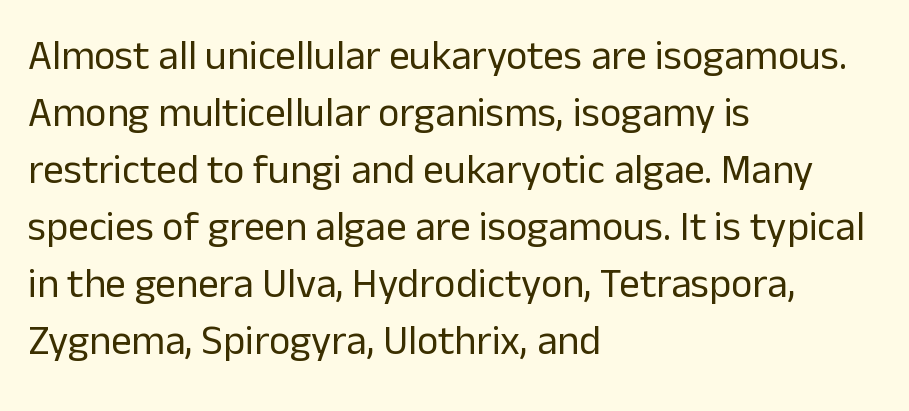
Just letters on the line, the space beneath them empty. In terms of posture, this sample is upright. Proportional: the letters do not fall into vertical columns. Baseline-to-baseline distance is the conventional proportion of letter height. The text block is weighted toward the left margin, trailing off unevenly rightward. The rendering keeps characters at their native spacing.
